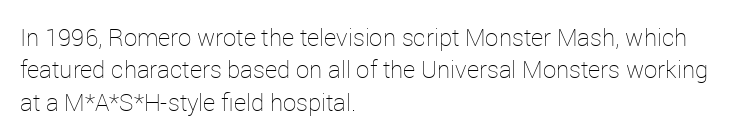
The typesetter chose a ragged-right arrangement here. In terms of letterspacing, this is plain default setting. Descenders hang freely into open space. A typesetter would call this leading conventional body-copy spacing. Stems and bowls with no extra thickness — not bold.
